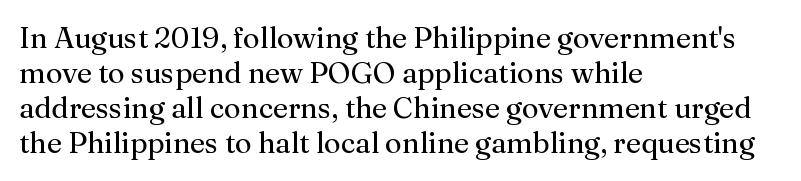
The image shows 29 px regular-weight serif type, upright; set left-aligned, line spacing 1.21x, normal letter spacing, not underlined; medium stroke contrast and a medium x-height.
